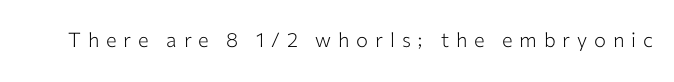
Characters remain perfectly vertical along every line. Honestly, there is no underline to notice here at all. This reads as an unemphasized weight, regular at the heaviest. Short note: letters widely spaced.
